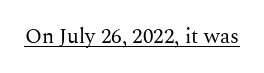
Q: Is the text bold? A: No.
Q: Is the text italic (slanted)? A: No, it is upright.
Q: Is the text underlined? A: Yes.
Q: Is the spacing between letters normal or unusually wide? A: Normal.
